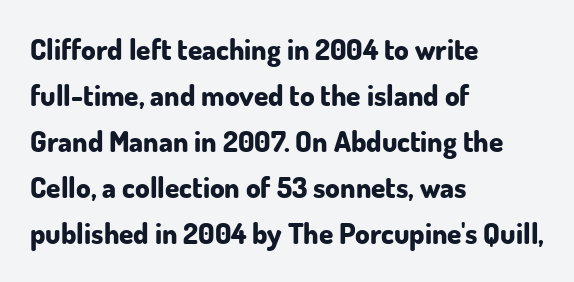
Q: Is the text bold? A: Yes.
Q: Is the text italic (slanted)? A: No, it is upright.
Q: Is the typeface a serif or a sans-serif typeface? A: Sans-serif.
Q: Is the text underlined? A: No.
Q: How is the paragraph aligned? A: Left-aligned.
Q: Is the spacing between letters normal or unusually wide? A: Normal.
Q: Is the spacing between lines tight, normal or loose? A: Normal.
Q: Width (condensed, normal, or wide)? A: Normal.
Q: Stroke contrast? A: Low.
Q: x-height? A: Small.
Q: Monospaced? A: No.
